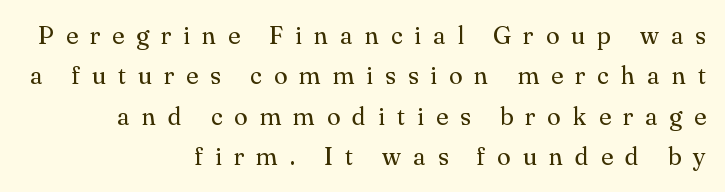
Think standard paragraph weight, or any step lighter than that. What's the leading like? Ordinary, nothing unusual. Visually the block forms a straight wall on the right and a jagged coastline on the left. Unmarked baselines from the first word to the last. Look at the tracking — it's clearly loosened, letters drifting apart.
